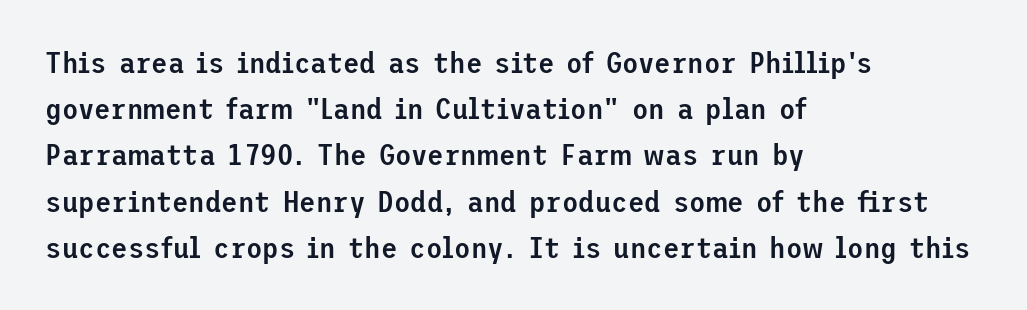
{"serif": "no", "italic": "no", "bold": "semi", "weight": "semibold", "width": "normal", "stroke_contrast": "low", "x_height": "medium", "underline": "no", "align": "left", "line_spacing": "normal", "line_spacing_ratio": 1.54, "letter_spacing": "normal", "letter_spacing_em": 0.0, "glyph_px": 30}
